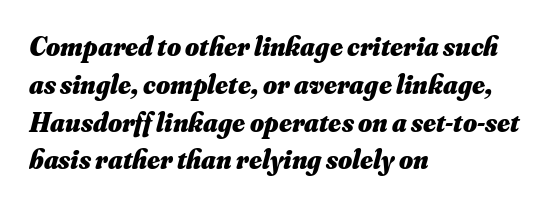
The lines in this sample share a left origin and differ only in where they stop. If you measured baseline to baseline, you'd find a middling distance. Tracking value appears to be zero — textbook default spacing. The face used here has the dense, thick strokes of a bold.
